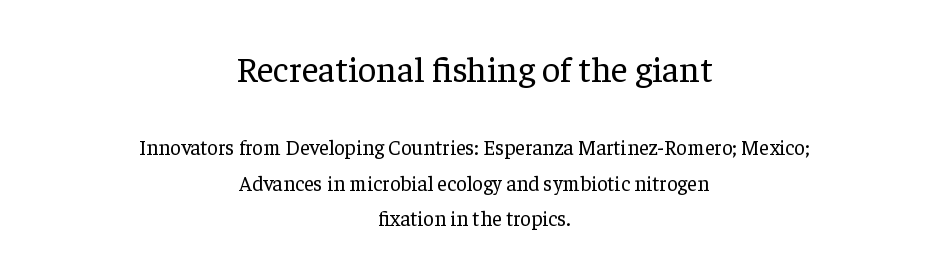
Q: Is the text bold? A: No.
Q: Is the text italic (slanted)? A: No, it is upright.
Q: Is the typeface a serif or a sans-serif typeface? A: Serif.
Q: Is the text underlined? A: No.
Q: How is the paragraph aligned? A: Centered.
Q: Is the spacing between letters normal or unusually wide? A: Normal.
Q: Is the spacing between lines tight, normal or loose? A: Normal.
Q: Which block of text is set in a larger size, the first (top) or the second (bottom)? A: The first (top) one.
Q: Width (condensed, normal, or wide)? A: Normal.
Q: Stroke contrast? A: Low.
Q: x-height? A: Medium.
Q: Monospaced? A: No.
